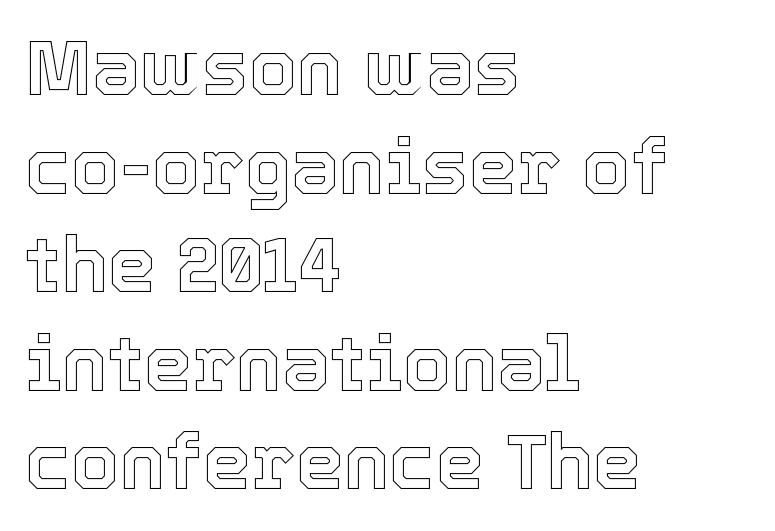
{"italic": "no", "width": "normal", "x_height": "medium", "monospaced": "no", "underline": "no", "align": "left", "line_spacing": "normal", "line_spacing_ratio": 1.28, "letter_spacing": "normal", "letter_spacing_em": 0.0, "glyph_px": 77}
